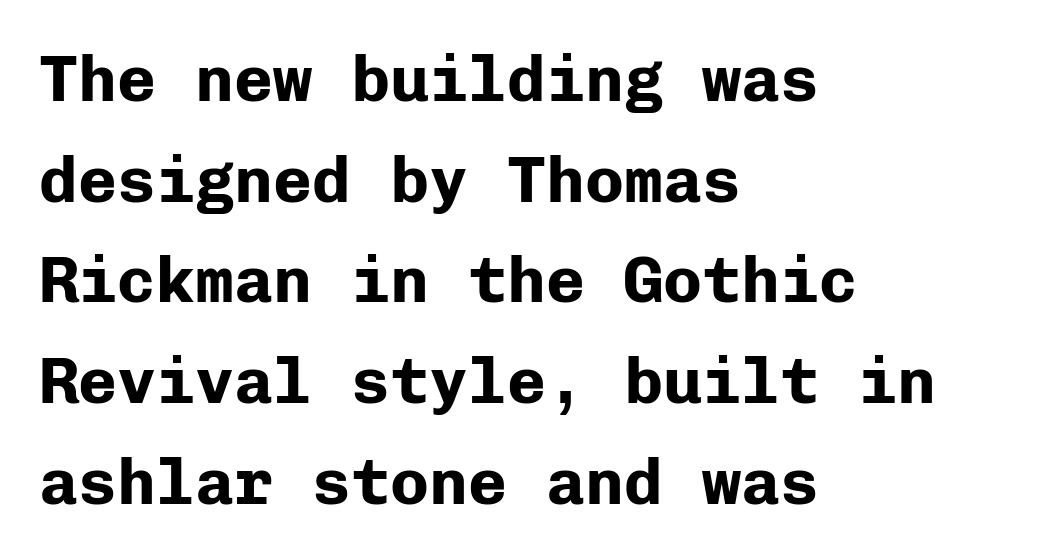
The image shows 65 px bold sans-serif type, upright, monospaced; set left-aligned, normal line spacing (1.55x), normal letter spacing, not underlined; low stroke contrast and a medium x-height.
